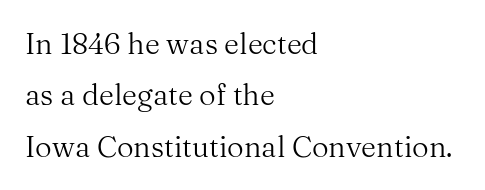
Q: Is the text bold? A: No.
Q: Is the text italic (slanted)? A: No, it is upright.
Q: Is the typeface a serif or a sans-serif typeface? A: Serif.
Q: Is the text underlined? A: No.
Q: How is the paragraph aligned? A: Left-aligned.
Q: Is the spacing between letters normal or unusually wide? A: Normal.
Q: Width (condensed, normal, or wide)? A: Normal.
Q: Stroke contrast? A: Medium.
Q: x-height? A: Medium.
Q: Monospaced? A: No.
